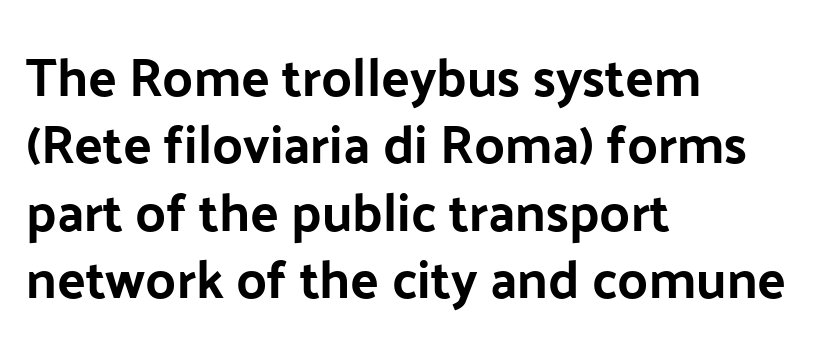
{"serif": "no", "italic": "no", "width": "normal", "stroke_contrast": "low", "x_height": "medium", "monospaced": "no", "underline": "no", "align": "left", "line_spacing": "normal", "line_spacing_ratio": 1.27, "letter_spacing": "normal", "letter_spacing_em": 0.0, "glyph_px": 53}
